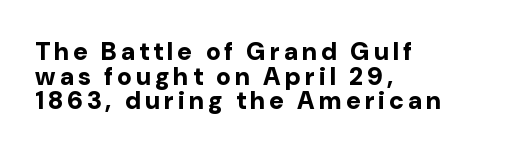
The image shows 25 px bold type, upright; set left-aligned, tight line spacing (0.99x), not underlined.
